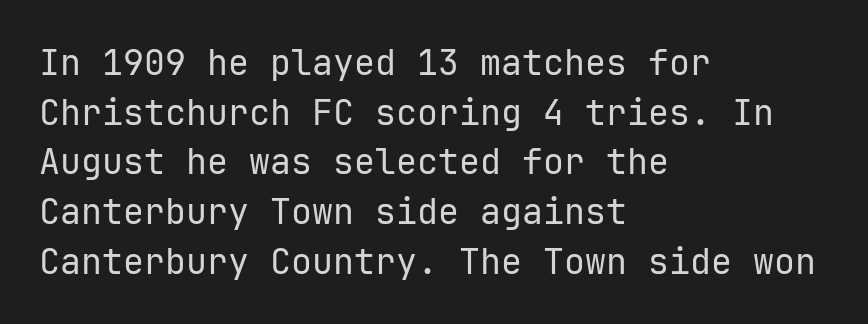
{"serif": "no", "italic": "no", "bold": "no", "weight": "regular", "width": "normal", "stroke_contrast": "low", "x_height": "medium", "monospaced": "yes", "underline": "no", "align": "left", "line_spacing": "normal", "line_spacing_ratio": 1.42, "letter_spacing": "normal", "letter_spacing_em": 0.0, "glyph_px": 35}
